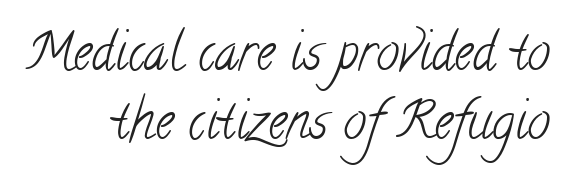
The image shows 52 px light, condensed serif type; set right-aligned, normal line spacing (1.32x), normal letter spacing, not underlined; low stroke contrast and a small x-height.
